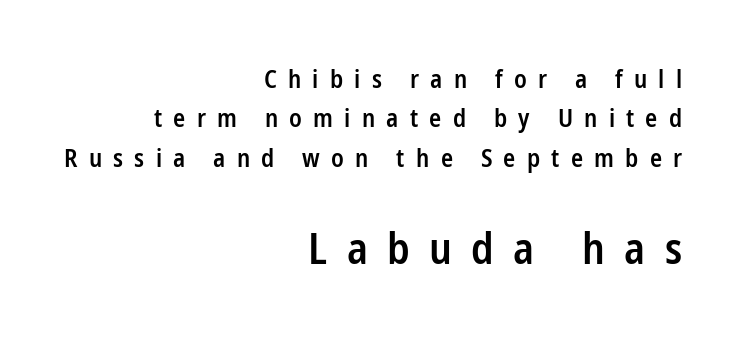
Q: Is the text bold? A: Semi-bold.
Q: Is the text italic (slanted)? A: No, it is upright.
Q: Is the typeface a serif or a sans-serif typeface? A: Sans-serif.
Q: Is the text underlined? A: No.
Q: How is the paragraph aligned? A: Right-aligned.
Q: Is the spacing between letters normal or unusually wide? A: Unusually wide.
Q: Is the spacing between lines tight, normal or loose? A: Normal.
Q: Which block of text is set in a larger size, the first (top) or the second (bottom)? A: The second (bottom) one.
Q: Width (condensed, normal, or wide)? A: Condensed.
Q: Stroke contrast? A: Low.
Q: x-height? A: Medium.
Q: Monospaced? A: No.
